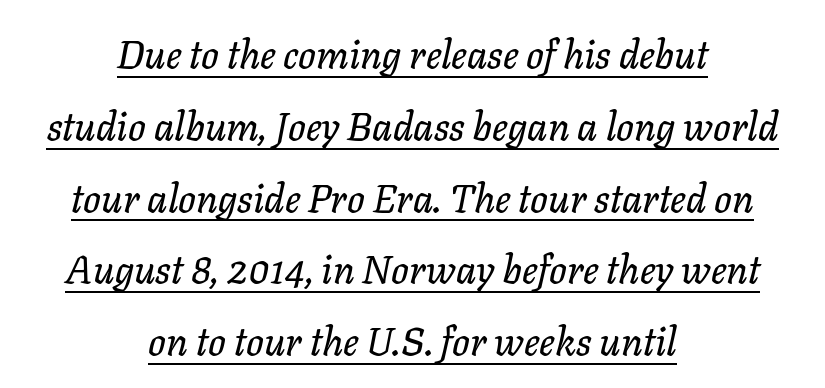
The image shows 39 px text type, italic (leaning right); set centered, line spacing 1.84x, normal letter spacing, underlined; low stroke contrast and a medium x-height.
